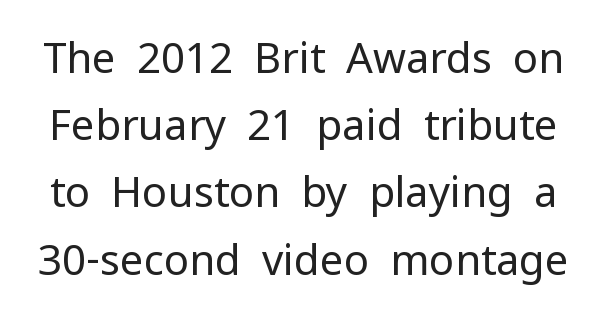
This is not heavy type; no bold has been used. Varying glyph widths throughout — classic text-font behaviour. The face used here is rendered with its standard letterfit. The gap between lines stays unmarked. Leading: standard. The letters carry no serifs — their stems end cleanly without finishing strokes.
